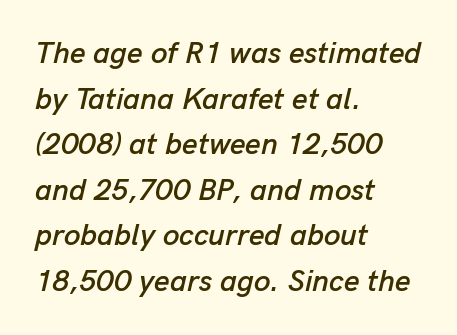
{"italic": "yes", "lean": "right", "slant_degrees": 13, "width": "normal", "stroke_contrast": "low", "x_height": "medium", "monospaced": "no", "underline": "no", "align": "left", "line_spacing": "normal", "line_spacing_ratio": 1.52, "letter_spacing": "normal", "letter_spacing_em": 0.0, "glyph_px": 30}
